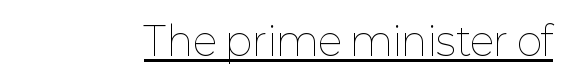
The image shows 39 px thin type, upright; set normal letter spacing, underlined; low stroke contrast and a medium x-height.
